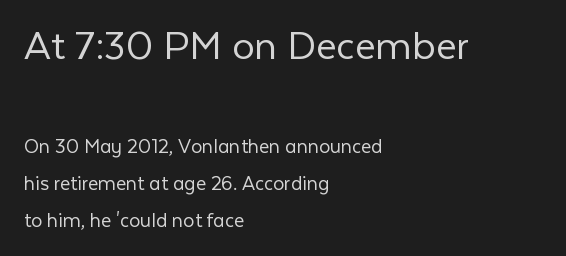
The cut favours lightness, reaching ordinary text weight at its darkest. Honestly, the letter spacing is just normal — you wouldn't notice it. Posture: upright roman. Spacing verdict: proportional, widths tailored to each character.
